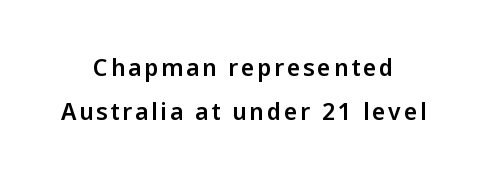
Q: Is the text italic (slanted)? A: No, it is upright.
Q: Is the text underlined? A: No.
Q: How is the paragraph aligned? A: Centered.
Q: Is the spacing between lines tight, normal or loose? A: Loose.
